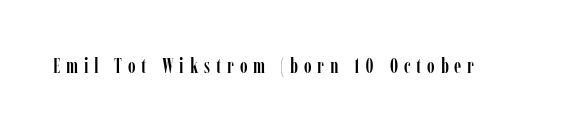
{"italic": "no", "underline": "no", "letter_spacing": "wide", "letter_spacing_em": 0.28, "glyph_px": 21}
